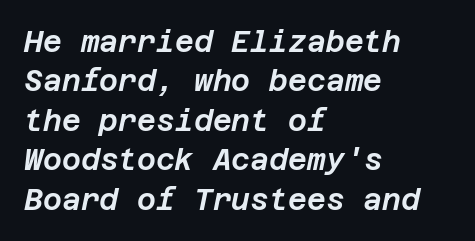
Q: Is the text italic (slanted)? A: Yes, it leans right by about 12 degrees.
Q: Is the text underlined? A: No.
Q: How is the paragraph aligned? A: Left-aligned.
Q: Is the spacing between letters normal or unusually wide? A: Normal.
Q: Is the spacing between lines tight, normal or loose? A: Normal.
Q: Width (condensed, normal, or wide)? A: Normal.
Q: Stroke contrast? A: Low.
Q: x-height? A: Large.
